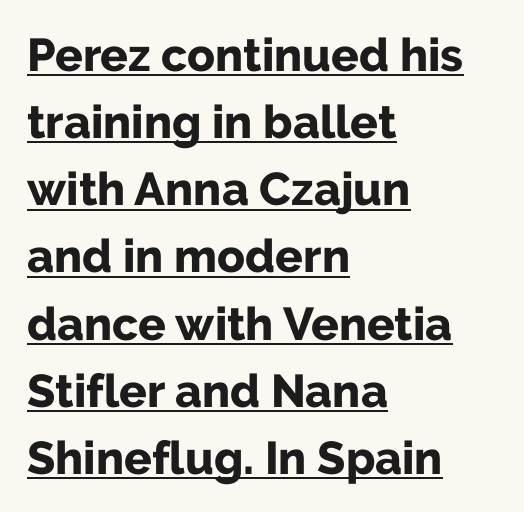
{"serif": "no", "italic": "no", "bold": "yes", "weight": "bold", "width": "normal", "stroke_contrast": "low", "x_height": "medium", "monospaced": "no", "underline": "yes", "align": "left", "line_spacing": "normal", "line_spacing_ratio": 1.46, "letter_spacing": "normal", "letter_spacing_em": 0.0, "glyph_px": 46}
